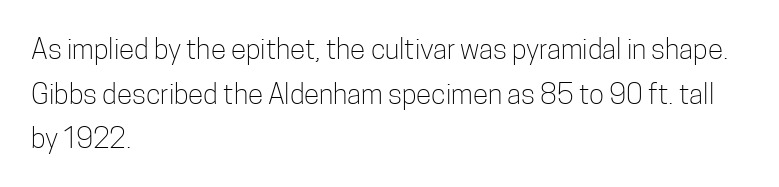
Q: Is the text bold? A: No.
Q: Is the text italic (slanted)? A: No, it is upright.
Q: Is the typeface a serif or a sans-serif typeface? A: Sans-serif.
Q: Is the text underlined? A: No.
Q: How is the paragraph aligned? A: Left-aligned.
Q: Is the spacing between letters normal or unusually wide? A: Normal.
Q: Is the spacing between lines tight, normal or loose? A: Normal.
Q: Width (condensed, normal, or wide)? A: Condensed.
Q: Stroke contrast? A: Low.
Q: x-height? A: Medium.
Q: Monospaced? A: No.
